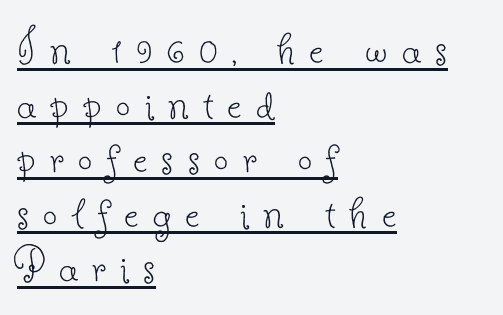
Q: Is the text bold? A: No.
Q: Is the text italic (slanted)? A: No, it is upright.
Q: Is the typeface a serif or a sans-serif typeface? A: Serif.
Q: Is the text underlined? A: Yes.
Q: How is the paragraph aligned? A: Left-aligned.
Q: Is the spacing between letters normal or unusually wide? A: Unusually wide.
Q: Is the spacing between lines tight, normal or loose? A: Tight.
Q: Width (condensed, normal, or wide)? A: Normal.
Q: Stroke contrast? A: Low.
Q: x-height? A: Small.
Q: Monospaced? A: No.
